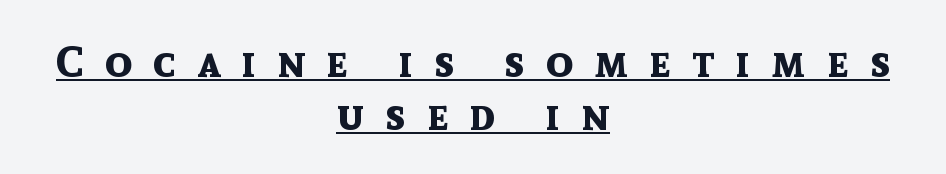
The image shows 44 px bold sans-serif type, upright; set centered, line spacing 1.2x, unusually wide letter spacing (+0.48 em), underlined; a medium x-height.
